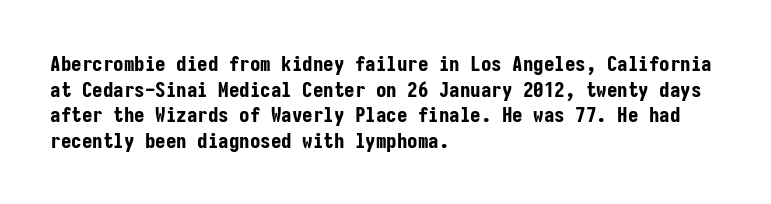
Q: Is the text bold? A: Yes.
Q: Is the text italic (slanted)? A: No, it is upright.
Q: Is the text underlined? A: No.
Q: How is the paragraph aligned? A: Left-aligned.
Q: Is the spacing between letters normal or unusually wide? A: Normal.
